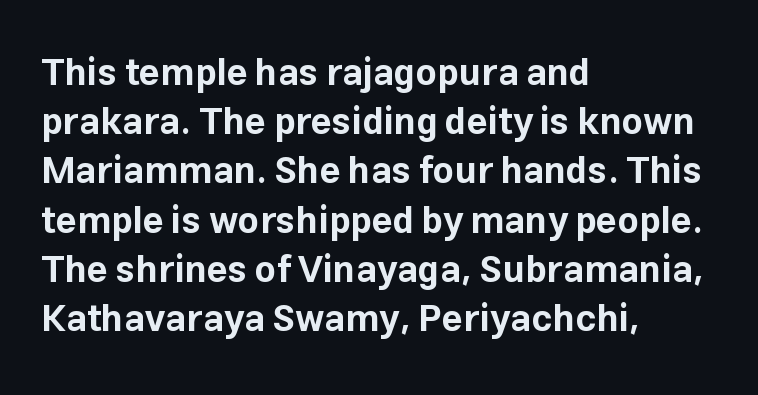
The image shows 37 px bold sans-serif type, upright; set left-aligned, normal line spacing (1.33x), normal letter spacing, not underlined; low stroke contrast and a medium x-height.
